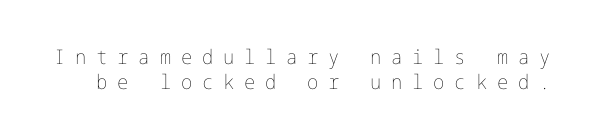
Q: Is the text bold? A: No.
Q: Is the text italic (slanted)? A: No, it is upright.
Q: Is the text underlined? A: No.
Q: Is the spacing between letters normal or unusually wide? A: Unusually wide.
